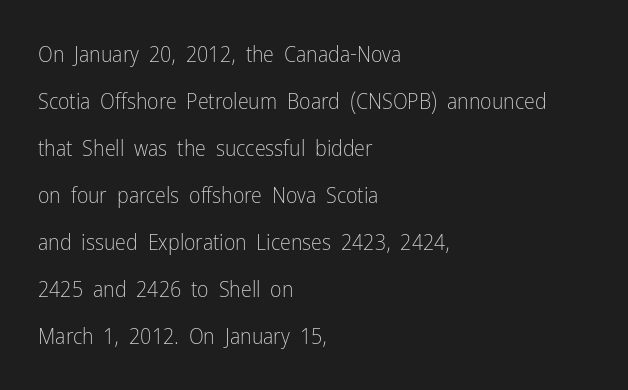
The image shows 22 px text type, upright; set left-aligned, loose line spacing (2.14x), normal letter spacing, not underlined.
